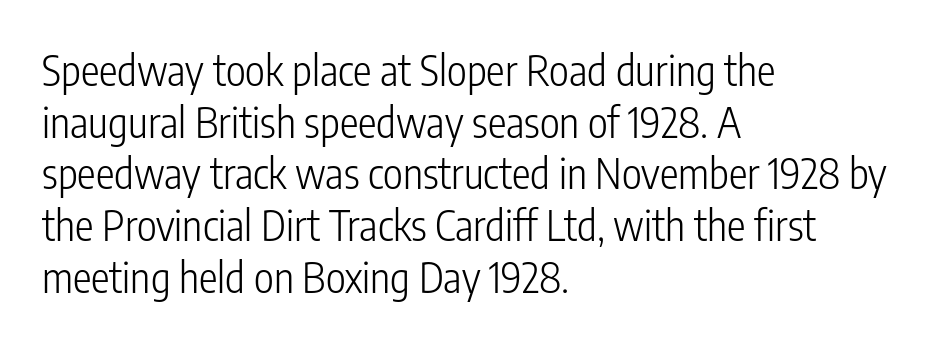
Q: Is the text bold? A: No.
Q: Is the text italic (slanted)? A: No, it is upright.
Q: Is the typeface a serif or a sans-serif typeface? A: Sans-serif.
Q: Is the text underlined? A: No.
Q: How is the paragraph aligned? A: Left-aligned.
Q: Is the spacing between letters normal or unusually wide? A: Normal.
Q: Width (condensed, normal, or wide)? A: Condensed.
Q: Stroke contrast? A: Low.
Q: x-height? A: Medium.
Q: Monospaced? A: No.
